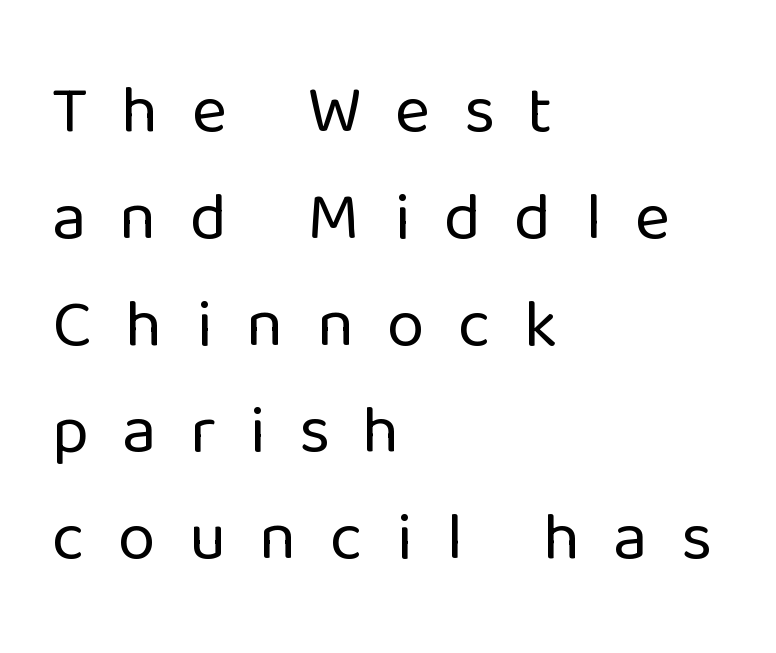
Q: Is the text bold? A: No.
Q: Is the text italic (slanted)? A: No, it is upright.
Q: Is the typeface a serif or a sans-serif typeface? A: Sans-serif.
Q: Is the text underlined? A: No.
Q: How is the paragraph aligned? A: Left-aligned.
Q: Is the spacing between letters normal or unusually wide? A: Unusually wide.
Q: Is the spacing between lines tight, normal or loose? A: Normal.
Q: Width (condensed, normal, or wide)? A: Normal.
Q: Stroke contrast? A: Low.
Q: x-height? A: Medium.
Q: Monospaced? A: No.
